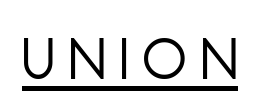
There is plenty of visible air inserted between adjacent glyphs. Character widths vary here, with narrow letters taking less room than wide ones. Posture: upright roman. The face used here is a sans, in the tradition of grotesques and geometrics. Beneath each row of characters lies a ruled line.
